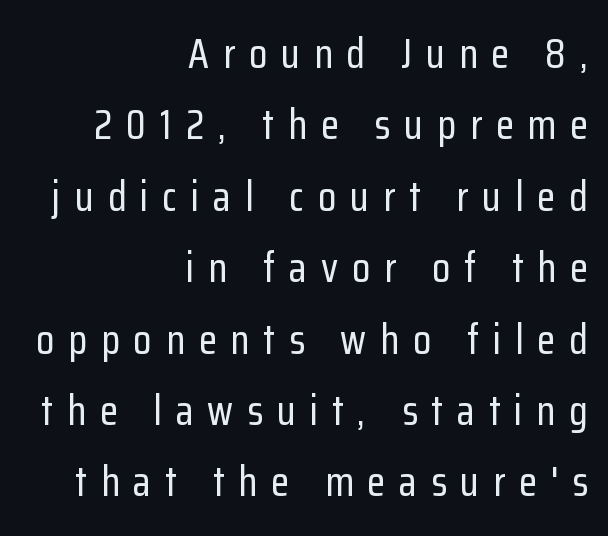
Right-aligned paragraph, ragged on the left. Look at the tracking — it's clearly loosened, letters drifting apart. Regarding serifs, this sample does without them. The designer left line spacing at the default.
